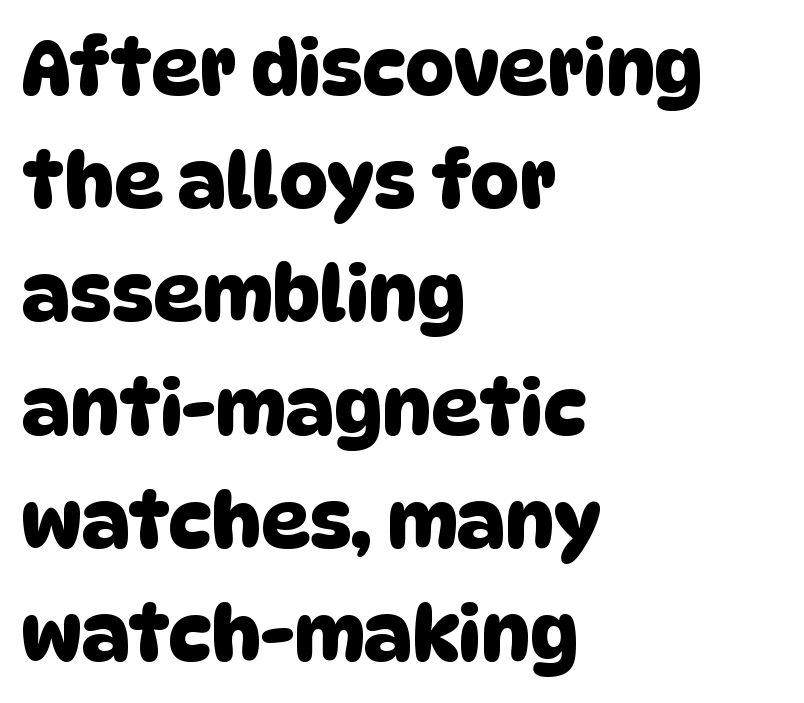
Q: Is the typeface a serif or a sans-serif typeface? A: Sans-serif.
Q: Is the text underlined? A: No.
Q: How is the paragraph aligned? A: Left-aligned.
Q: Is the spacing between letters normal or unusually wide? A: Normal.
Q: Is the spacing between lines tight, normal or loose? A: Normal.
Q: Width (condensed, normal, or wide)? A: Normal.
Q: Stroke contrast? A: Low.
Q: x-height? A: Large.
Q: Monospaced? A: No.
